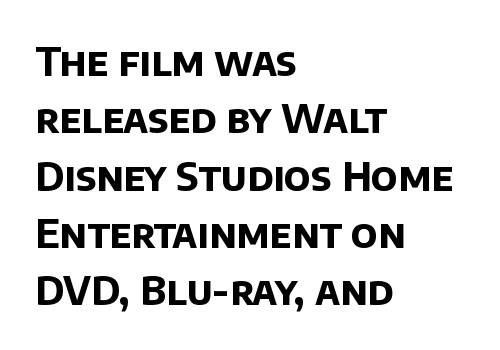
Do the characters align in a grid? No, the font is proportional. Notice how the passage keeps a crisp vertical edge on the left only. These lines sit exactly where default settings would place them. These lines keep a tight, regular rhythm from letter to letter. Does the weight exceed regular? Yes, all the way to bold.
